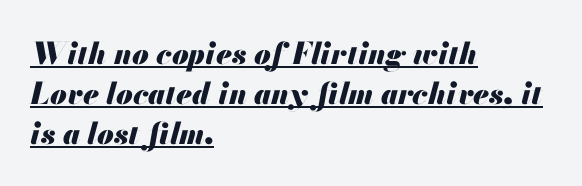
Here the glyphs are tracked normally, forming tight word shapes. Leading: standard. The glyphs have the mass of a bold cut. Caption: multi-line text, flush left, ragged right. Here the designer chose a conventional face with non-uniform glyph widths.
